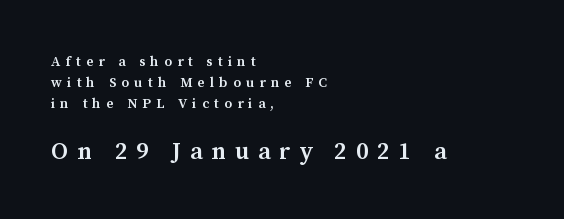
Q: Is the text bold? A: Semi-bold.
Q: Is the text italic (slanted)? A: No, it is upright.
Q: Is the text underlined? A: No.
Q: How is the paragraph aligned? A: Left-aligned.
Q: Is the spacing between letters normal or unusually wide? A: Unusually wide.
Q: Is the spacing between lines tight, normal or loose? A: Normal.
Q: Which block of text is set in a larger size, the first (top) or the second (bottom)? A: The second (bottom) one.
